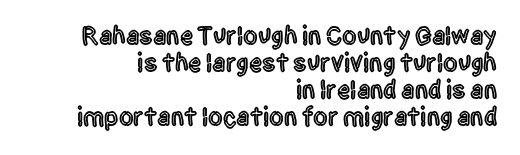
Q: Is the text italic (slanted)? A: No, it is upright.
Q: Is the text underlined? A: No.
Q: How is the paragraph aligned? A: Right-aligned.
Q: Is the spacing between letters normal or unusually wide? A: Normal.
Q: Is the spacing between lines tight, normal or loose? A: Tight.
